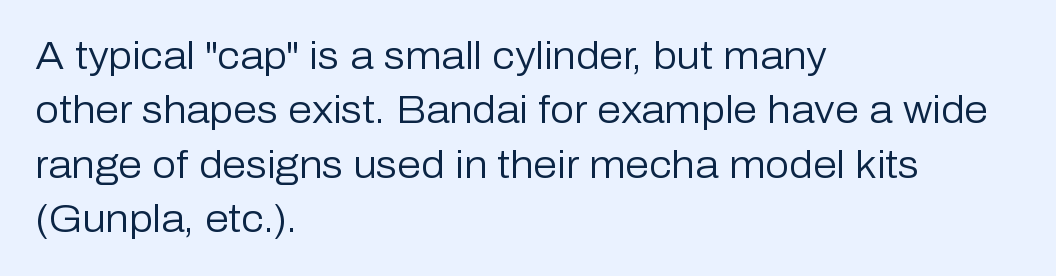
In terms of letterform style, serifs are entirely absent. Every row of glyphs begins at an identical x-position on the left. The letters look calm and open, with moderate or lighter stems. Students, observe: this is what conventionally led text looks like. Decoration check: the copy has no underline. It's the straight-up-and-down kind of type.
